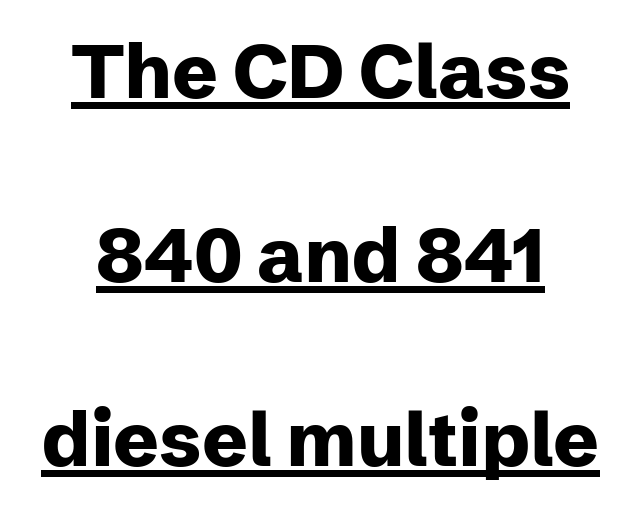
The type is set solid horizontally, with unmodified tracking. Every row of glyphs is offset so its center matches the block's center. The rendering shows plain stroke endings on the letterforms — a sans-serif design. Loosely led — the rows are spread out. Each letter keeps its own natural width here, so spacing adapts to shape.
